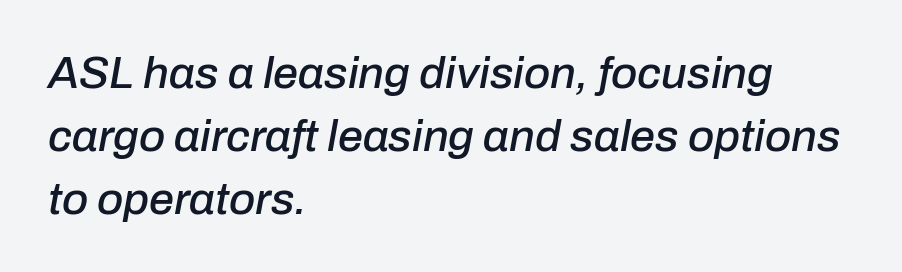
{"italic": "yes", "lean": "right", "slant_degrees": 10, "width": "normal", "stroke_contrast": "low", "x_height": "medium", "monospaced": "no", "underline": "no", "align": "left", "line_spacing": "normal", "line_spacing_ratio": 1.4, "letter_spacing": "normal", "letter_spacing_em": 0.0, "glyph_px": 45}
